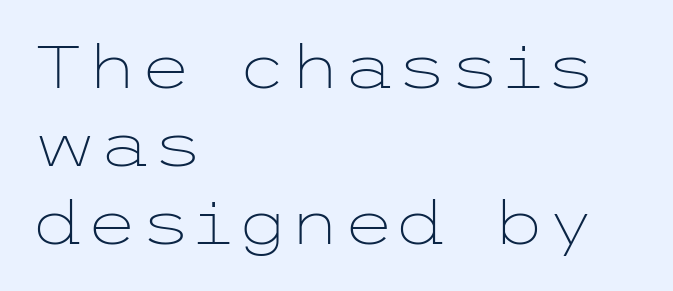
Q: Is the text bold? A: No.
Q: Is the text italic (slanted)? A: No, it is upright.
Q: Is the typeface a serif or a sans-serif typeface? A: Sans-serif.
Q: Is the text underlined? A: No.
Q: How is the paragraph aligned? A: Left-aligned.
Q: Is the spacing between letters normal or unusually wide? A: Normal.
Q: Is the spacing between lines tight, normal or loose? A: Normal.
Q: Width (condensed, normal, or wide)? A: Wide.
Q: Stroke contrast? A: Low.
Q: x-height? A: Medium.
